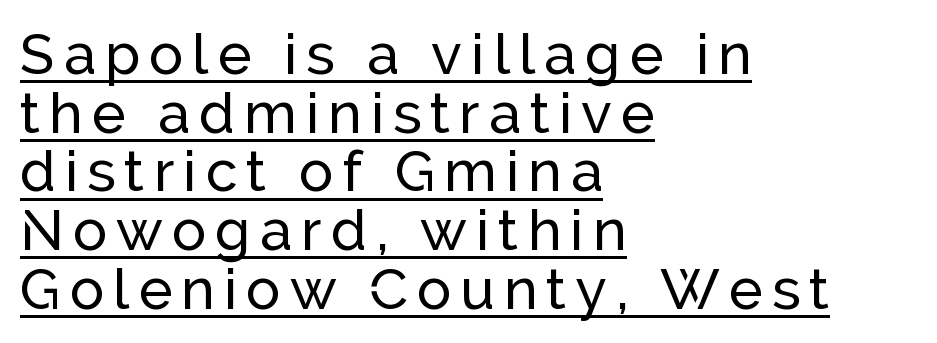
Q: Is the text italic (slanted)? A: No, it is upright.
Q: Is the typeface a serif or a sans-serif typeface? A: Sans-serif.
Q: Is the text underlined? A: Yes.
Q: How is the paragraph aligned? A: Left-aligned.
Q: Is the spacing between lines tight, normal or loose? A: Tight.
Q: Width (condensed, normal, or wide)? A: Normal.
Q: Stroke contrast? A: Low.
Q: x-height? A: Medium.
Q: Monospaced? A: No.
